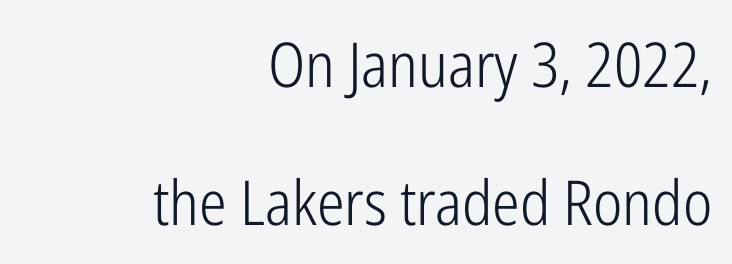
The image shows 62 px light, condensed sans-serif type, upright; set right-aligned, loose line spacing (2.22x), normal letter spacing, not underlined; low stroke contrast and a medium x-height.
